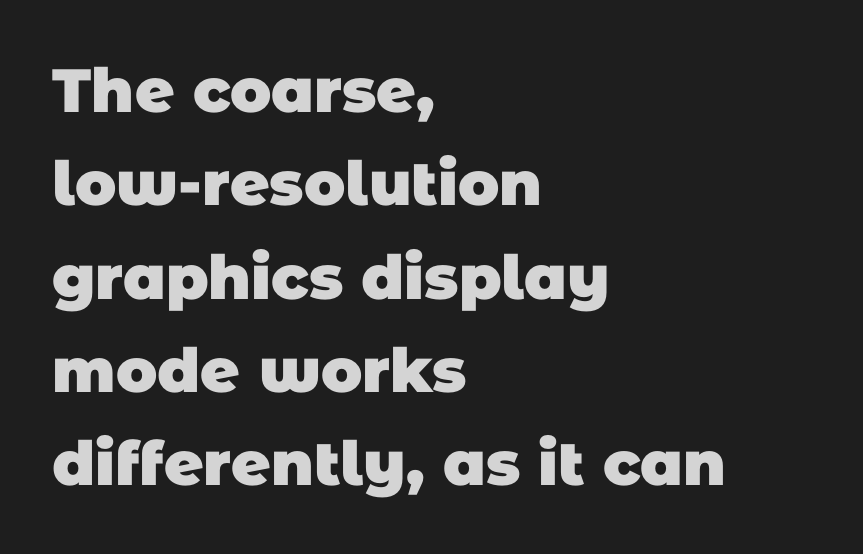
Q: Is the text bold? A: Yes.
Q: Is the typeface a serif or a sans-serif typeface? A: Sans-serif.
Q: Is the text underlined? A: No.
Q: How is the paragraph aligned? A: Left-aligned.
Q: Is the spacing between letters normal or unusually wide? A: Normal.
Q: Is the spacing between lines tight, normal or loose? A: Normal.
Q: Width (condensed, normal, or wide)? A: Normal.
Q: Stroke contrast? A: Low.
Q: x-height? A: Large.
Q: Monospaced? A: No.
